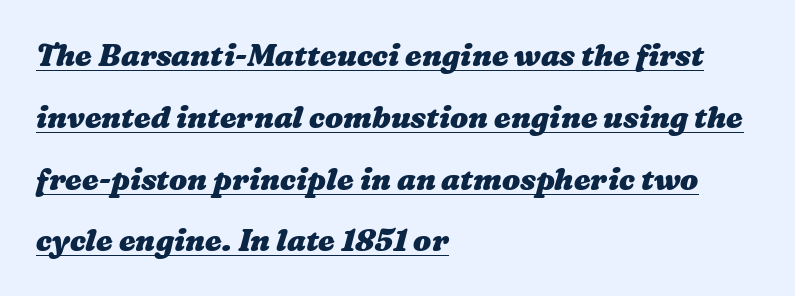
{"bold": "yes", "weight": "heavy", "width": "wide", "stroke_contrast": "medium", "x_height": "medium", "monospaced": "no", "underline": "yes", "align": "left", "line_spacing": "loose", "line_spacing_ratio": 2.06, "letter_spacing": "normal", "letter_spacing_em": 0.0, "glyph_px": 30}
